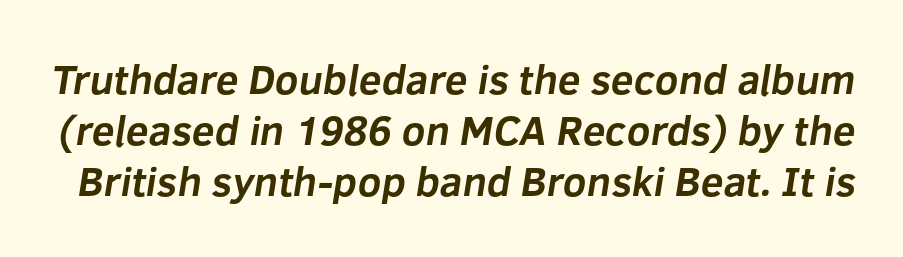
{"serif": "no", "bold": "yes", "weight": "bold", "width": "normal", "stroke_contrast": "low", "x_height": "medium", "monospaced": "no", "underline": "no", "line_spacing_ratio": 1.24, "letter_spacing": "normal", "letter_spacing_em": 0.0, "glyph_px": 41}
